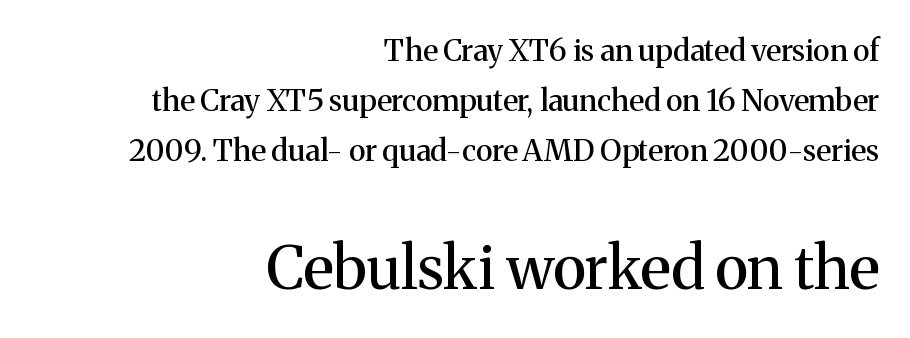
Style check: upright. The typesetter chose a ragged-left arrangement here. Proportional: the letters do not fall into vertical columns. The leading is moderate, giving the passage an even texture. The zone under the glyphs is completely vacant. Size contrast runs from small at the top to large at the bottom.
